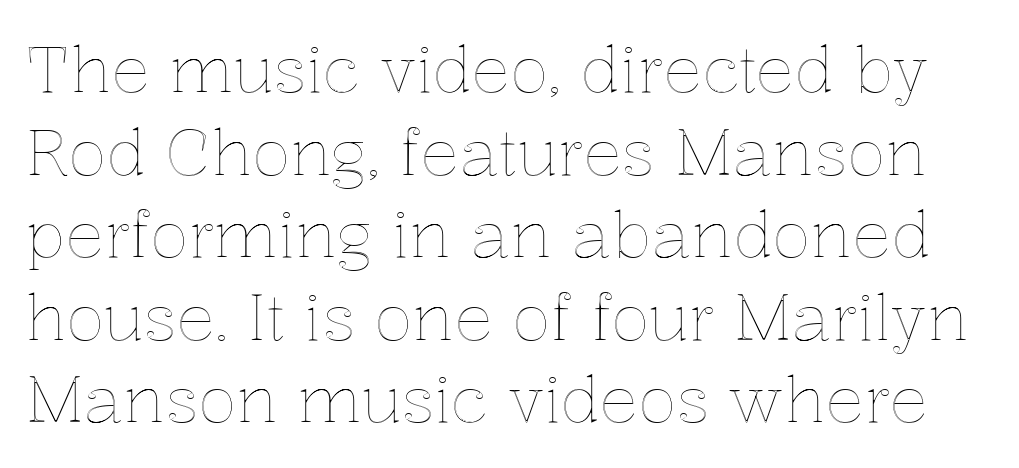
Q: Is the text italic (slanted)? A: No, it is upright.
Q: Is the text underlined? A: No.
Q: Is the spacing between letters normal or unusually wide? A: Normal.
Q: Is the spacing between lines tight, normal or loose? A: Normal.
Q: Width (condensed, normal, or wide)? A: Normal.
Q: x-height? A: Medium.
Q: Monospaced? A: No.
